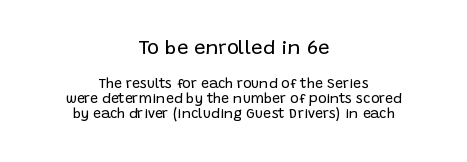
The image shows 20 px text type, upright; set centered, tight line spacing (1.09x), normal letter spacing, not underlined; the first (top) block is 1.43x larger.
